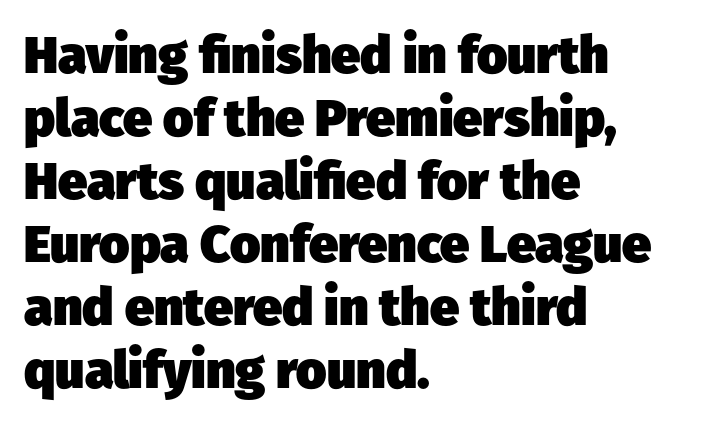
Q: Is the text bold? A: Yes.
Q: Is the typeface a serif or a sans-serif typeface? A: Sans-serif.
Q: Is the text underlined? A: No.
Q: How is the paragraph aligned? A: Left-aligned.
Q: Is the spacing between letters normal or unusually wide? A: Normal.
Q: Width (condensed, normal, or wide)? A: Normal.
Q: Stroke contrast? A: Low.
Q: x-height? A: Medium.
Q: Monospaced? A: No.
